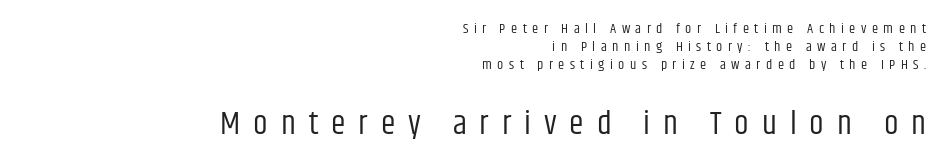
Q: Is the text bold? A: No.
Q: Is the text italic (slanted)? A: No, it is upright.
Q: Is the typeface a serif or a sans-serif typeface? A: Sans-serif.
Q: Is the text underlined? A: No.
Q: How is the paragraph aligned? A: Right-aligned.
Q: Is the spacing between letters normal or unusually wide? A: Unusually wide.
Q: Is the spacing between lines tight, normal or loose? A: Normal.
Q: Which block of text is set in a larger size, the first (top) or the second (bottom)? A: The second (bottom) one.
Q: Width (condensed, normal, or wide)? A: Condensed.
Q: Stroke contrast? A: Low.
Q: x-height? A: Large.
Q: Monospaced? A: No.
